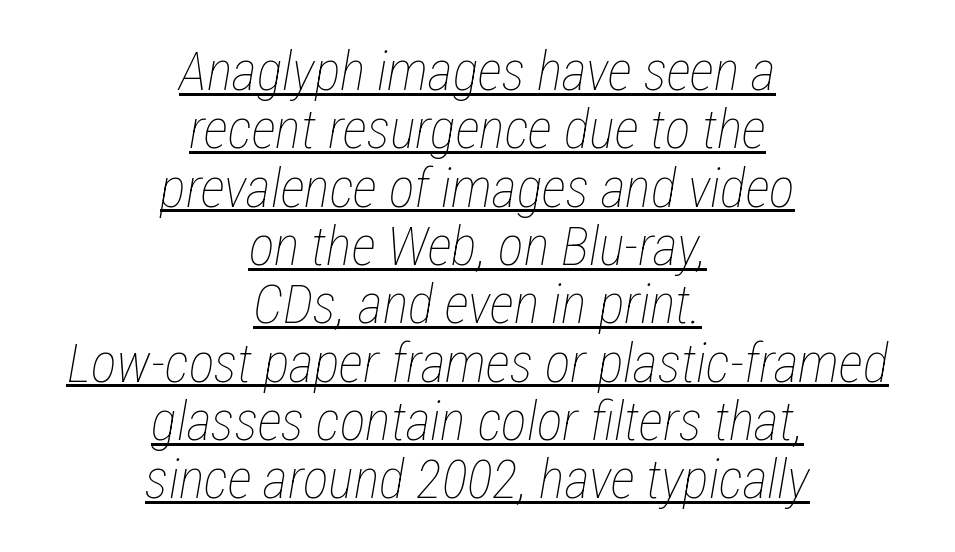
Rows of type sit shoulder to shoulder in the vertical direction. Looks like regular typesetting: each glyph gets only the width it needs. No extra tracking has been applied to these lines. In CSS terms this would be text-align: center. A typesetter would mark this as italic. The letterforms sit at book weight or below.
